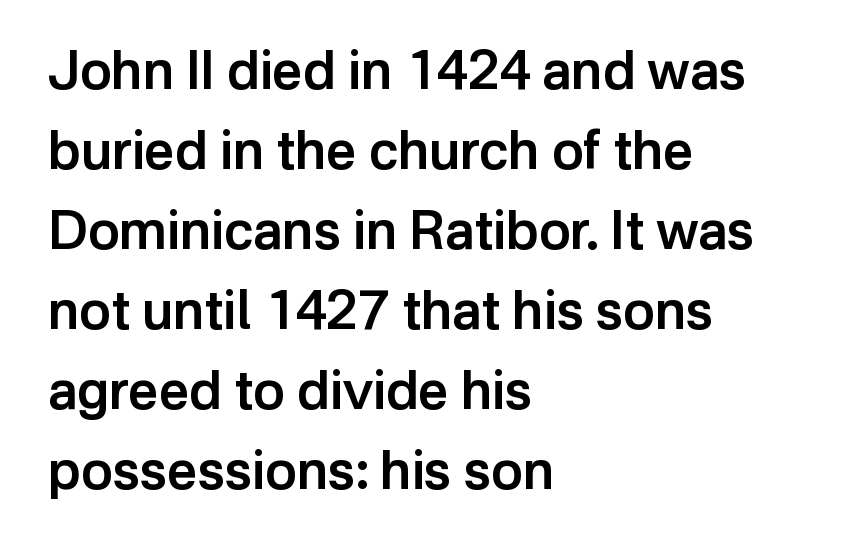
Q: Is the text bold? A: Semi-bold.
Q: Is the text italic (slanted)? A: No, it is upright.
Q: Is the typeface a serif or a sans-serif typeface? A: Sans-serif.
Q: Is the text underlined? A: No.
Q: How is the paragraph aligned? A: Left-aligned.
Q: Is the spacing between letters normal or unusually wide? A: Normal.
Q: Is the spacing between lines tight, normal or loose? A: Normal.
Q: Width (condensed, normal, or wide)? A: Normal.
Q: Stroke contrast? A: Low.
Q: x-height? A: Medium.
Q: Monospaced? A: No.
